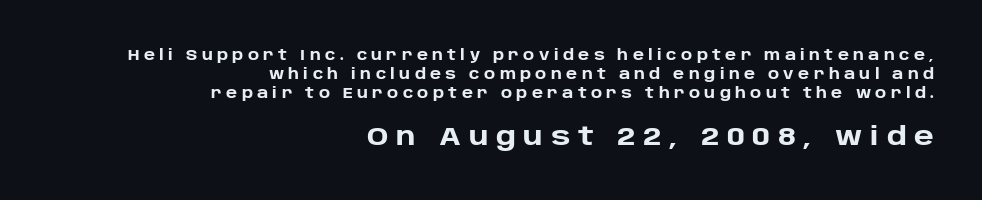
Q: Is the text bold? A: Yes.
Q: Is the text italic (slanted)? A: No, it is upright.
Q: Is the text underlined? A: No.
Q: How is the paragraph aligned? A: Right-aligned.
Q: Is the spacing between letters normal or unusually wide? A: Unusually wide.
Q: Is the spacing between lines tight, normal or loose? A: Normal.
Q: Which block of text is set in a larger size, the first (top) or the second (bottom)? A: The second (bottom) one.
